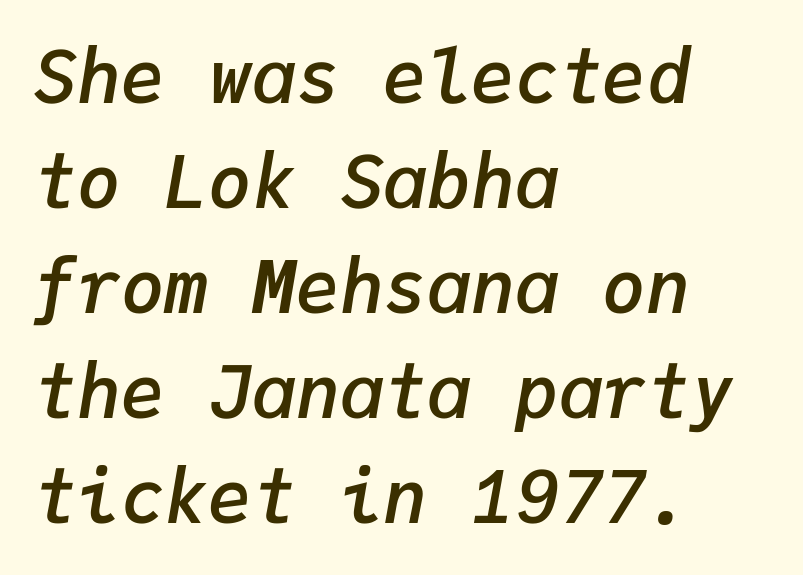
Underline: absent. The face used here is rendered with its standard letterfit. Stems and bowls a touch heavier than normal — semibold. Compared with ordinary roman type, these characters are visibly tilted. The rows are spaced the way most documents space them.
